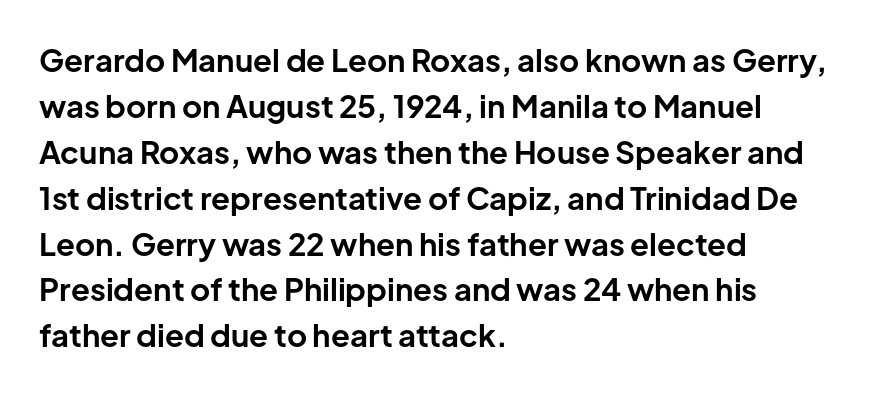
Is this a sans? Yes — the strokes have no serifs. These lines are rendered in a variable-pitch font. Upright lettering throughout. Leftover space on each line is placed entirely after the last word. Any mark beneath the type? The region is blank. Honestly, the row spacing looks completely unremarkable.
